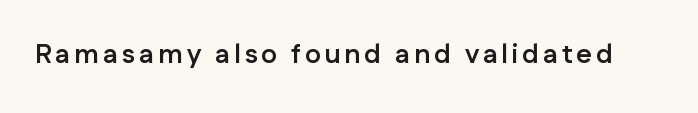
The lettering holds an erect, upright posture throughout. Check the space under the baseline: it is left empty. Does the weight exceed regular? Yes, all the way to bold.
